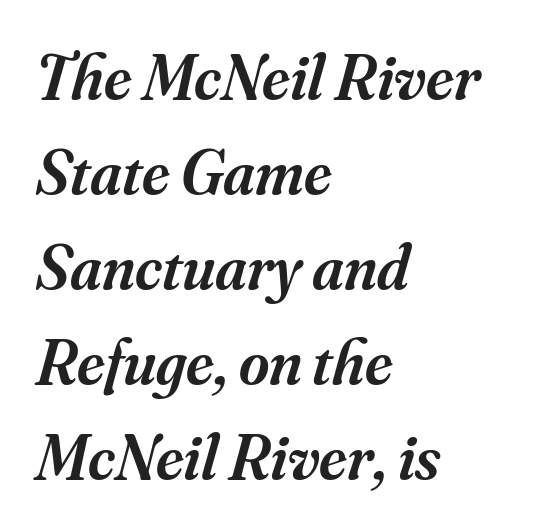
{"serif": "yes", "italic": "yes", "lean": "right", "slant_degrees": 16, "bold": "semi", "weight": "semibold", "width": "normal", "stroke_contrast": "medium", "x_height": "small", "monospaced": "no", "underline": "no", "align": "left", "line_spacing": "normal", "line_spacing_ratio": 1.46, "letter_spacing": "normal", "letter_spacing_em": 0.0, "glyph_px": 65}
